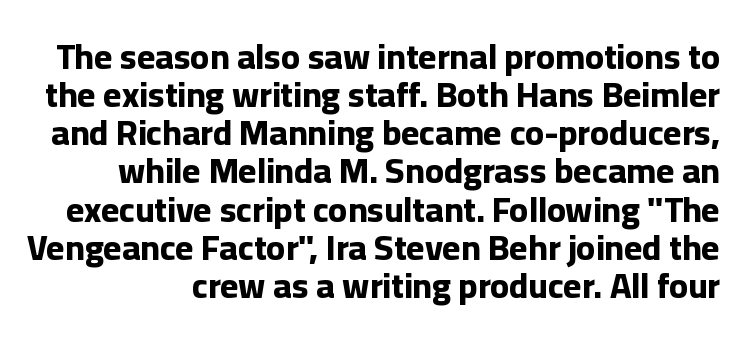
Q: Is the text bold? A: Yes.
Q: Is the text italic (slanted)? A: No, it is upright.
Q: Is the typeface a serif or a sans-serif typeface? A: Sans-serif.
Q: Is the text underlined? A: No.
Q: Is the spacing between letters normal or unusually wide? A: Normal.
Q: Is the spacing between lines tight, normal or loose? A: Tight.
Q: Width (condensed, normal, or wide)? A: Normal.
Q: Stroke contrast? A: Low.
Q: x-height? A: Medium.
Q: Monospaced? A: No.
